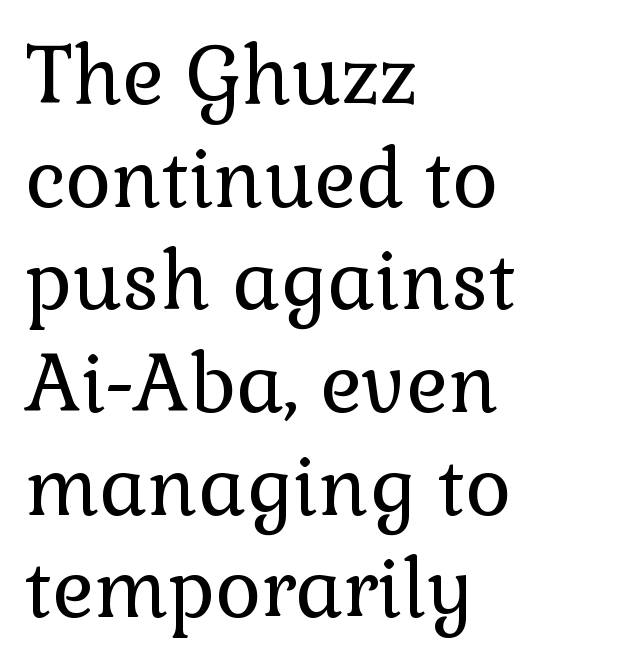
The image shows 79 px regular-weight serif type, upright; set left-aligned, normal line spacing (1.3x), normal letter spacing, not underlined; a medium x-height.
